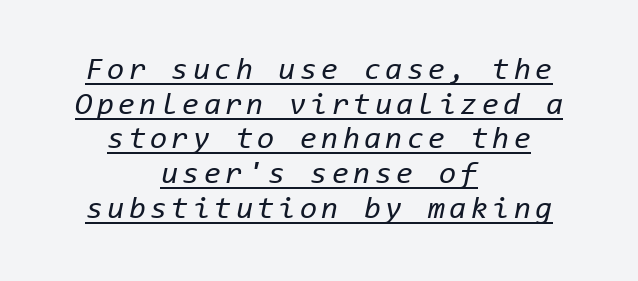
{"italic": "yes", "lean": "right", "slant_degrees": 11, "bold": "no", "weight": "regular", "width": "normal", "stroke_contrast": "low", "x_height": "medium", "monospaced": "yes", "underline": "yes", "align": "center", "line_spacing": "tight", "line_spacing_ratio": 1.12, "glyph_px": 31}
